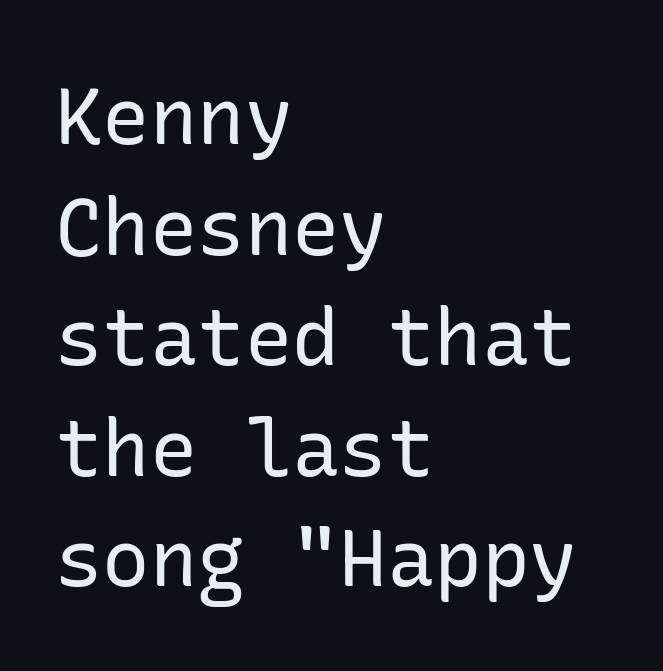
{"serif": "no", "italic": "no", "bold": "no", "weight": "regular", "width": "normal", "stroke_contrast": "low", "x_height": "medium", "underline": "no", "align": "left", "line_spacing": "normal", "line_spacing_ratio": 1.4, "letter_spacing": "normal", "letter_spacing_em": 0.0, "glyph_px": 79}
